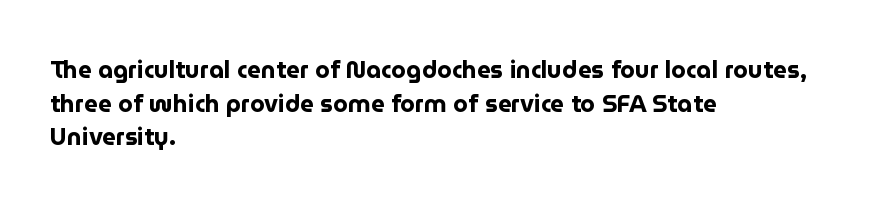
The image shows 24 px bold type, upright; set left-aligned, normal line spacing (1.4x), normal letter spacing, not underlined.
